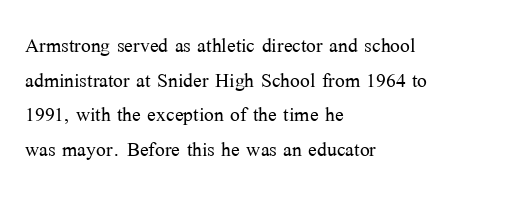
{"italic": "no", "bold": "no", "underline": "no", "align": "left", "line_spacing": "normal", "line_spacing_ratio": 1.33, "letter_spacing": "normal", "letter_spacing_em": 0.0, "glyph_px": 26}
